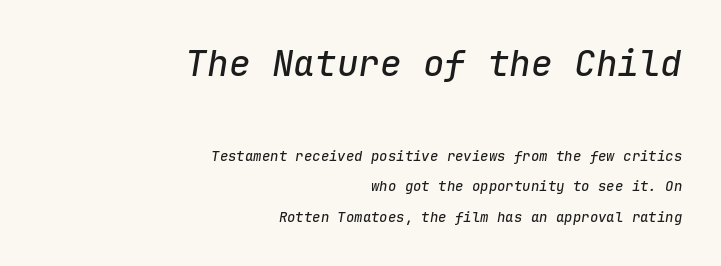
Fixed-width glyphs throughout — classic coding-font behaviour. The block sitting higher on the canvas is the one with enlarged characters. Summary of vertical rhythm: relaxed, with wide interline spacing. Each row of text sits above clean, open space. The line texture is even and compact thanks to regular tracking. The setting favours the right margin, as signatures and pull-quotes sometimes do.
